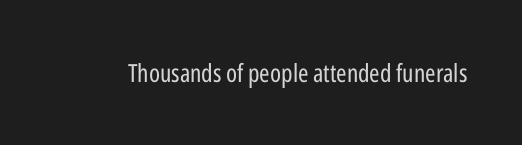
Q: Is the text bold? A: No.
Q: Is the text italic (slanted)? A: No, it is upright.
Q: Is the text underlined? A: No.
Q: Is the spacing between letters normal or unusually wide? A: Normal.
